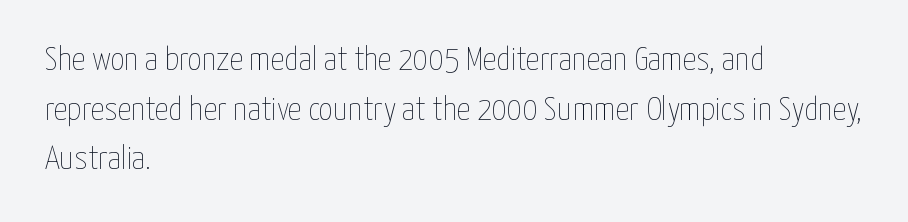
Q: Is the text bold? A: No.
Q: Is the text italic (slanted)? A: No, it is upright.
Q: Is the text underlined? A: No.
Q: How is the paragraph aligned? A: Left-aligned.
Q: Is the spacing between letters normal or unusually wide? A: Normal.
Q: Is the spacing between lines tight, normal or loose? A: Normal.
Q: Width (condensed, normal, or wide)? A: Condensed.
Q: Stroke contrast? A: Low.
Q: x-height? A: Medium.
Q: Monospaced? A: No.
